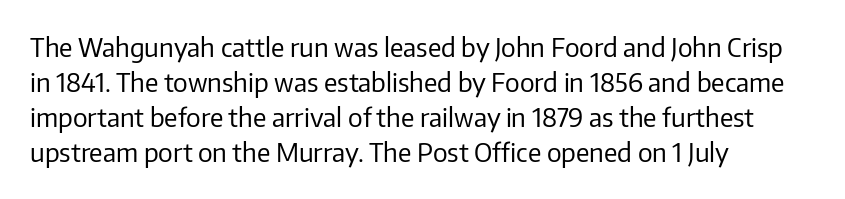
Q: Is the text bold? A: No.
Q: Is the text italic (slanted)? A: No, it is upright.
Q: Is the text underlined? A: No.
Q: How is the paragraph aligned? A: Left-aligned.
Q: Is the spacing between letters normal or unusually wide? A: Normal.
Q: Is the spacing between lines tight, normal or loose? A: Normal.
